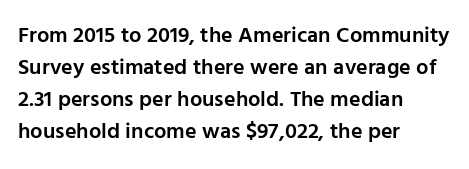
The image shows 22 px text type, upright; set left-aligned, normal line spacing (1.45x), normal letter spacing, not underlined.
